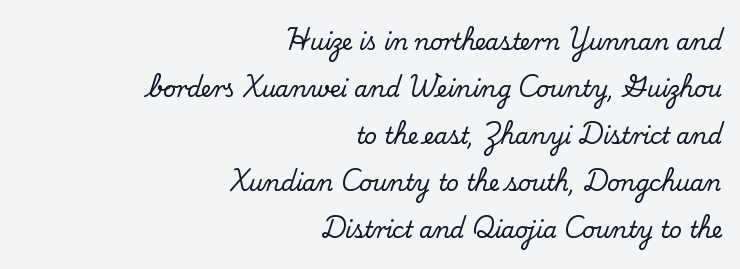
All the whitespace from short lines collects on the left. Observe the ordinary spacing: letters are neighbours, not strangers. What's the leading like? Stretched, with rows far apart.
